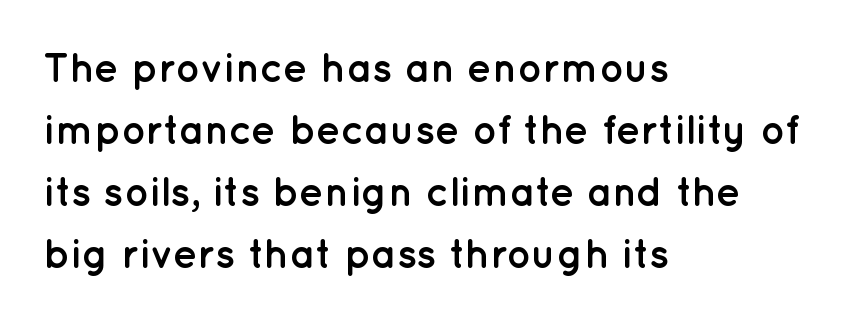
{"serif": "no", "italic": "no", "bold": "yes", "weight": "semibold", "width": "normal", "stroke_contrast": "low", "x_height": "medium", "monospaced": "no", "underline": "no", "align": "left", "line_spacing": "normal", "line_spacing_ratio": 1.51, "letter_spacing": "normal", "letter_spacing_em": 0.0, "glyph_px": 41}
